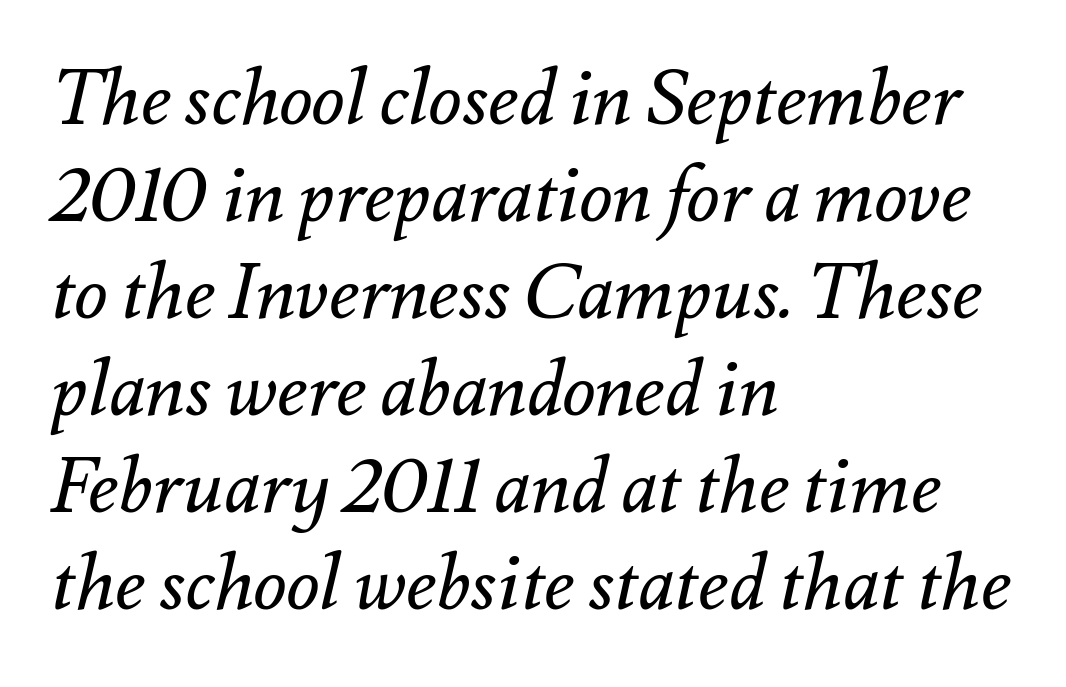
The image shows 77 px regular-weight type, italic (leaning right); set left-aligned, normal line spacing (1.26x), normal letter spacing, not underlined; medium stroke contrast and a small x-height.
